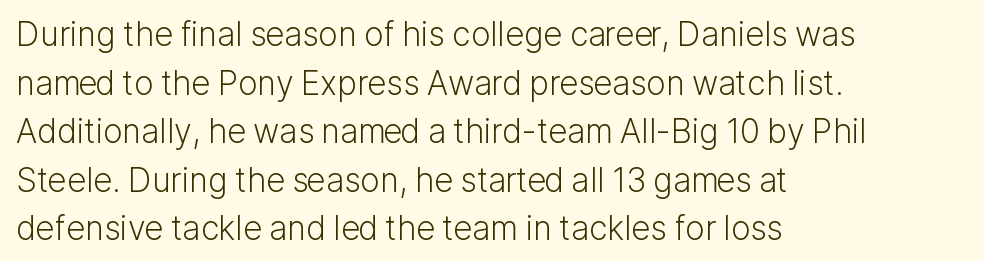
The image shows 33 px light sans-serif type, upright; set left-aligned, normal line spacing (1.47x), normal letter spacing, not underlined; low stroke contrast and a medium x-height.
